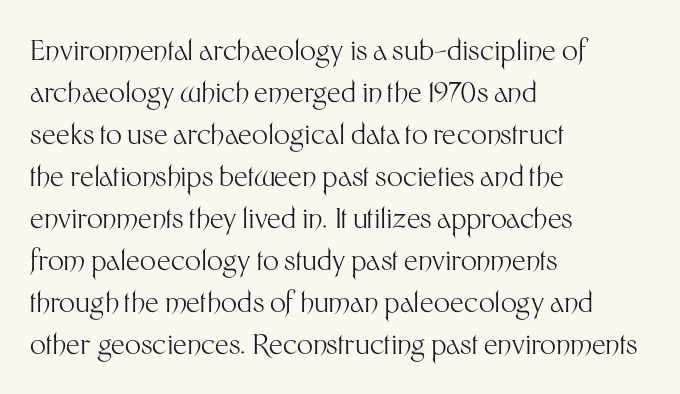
The image shows 28 px light sans-serif type, upright; set left-aligned, normal line spacing (1.5x), normal letter spacing, not underlined; medium stroke contrast and a medium x-height.
